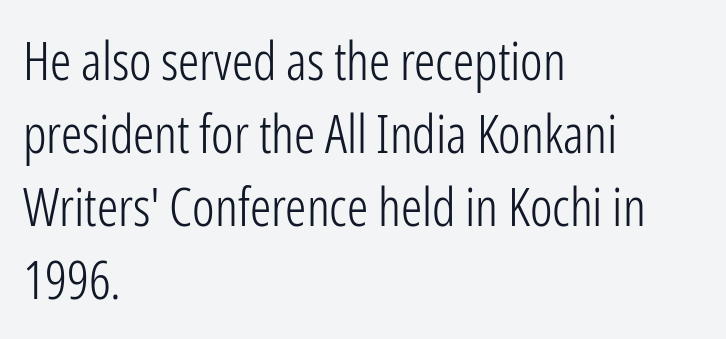
Q: Is the text bold? A: No.
Q: Is the text italic (slanted)? A: No, it is upright.
Q: Is the typeface a serif or a sans-serif typeface? A: Sans-serif.
Q: Is the text underlined? A: No.
Q: How is the paragraph aligned? A: Left-aligned.
Q: Is the spacing between letters normal or unusually wide? A: Normal.
Q: Is the spacing between lines tight, normal or loose? A: Normal.
Q: Width (condensed, normal, or wide)? A: Condensed.
Q: Stroke contrast? A: Low.
Q: x-height? A: Medium.
Q: Monospaced? A: No.
